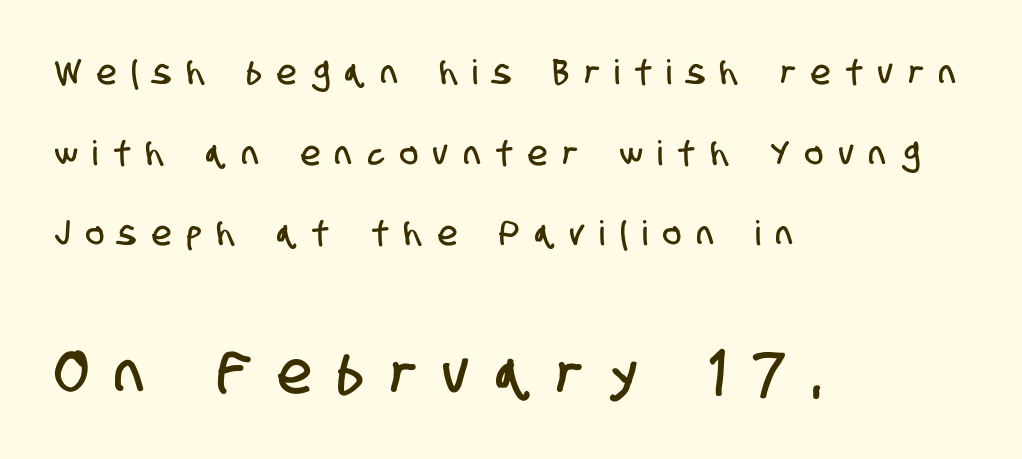
The image shows 59 px condensed sans-serif type; set left-aligned, loose line spacing (2.37x), unusually wide letter spacing (+0.47 em), not underlined; the second (bottom) block is 1.74x larger; low stroke contrast and a large x-height.
